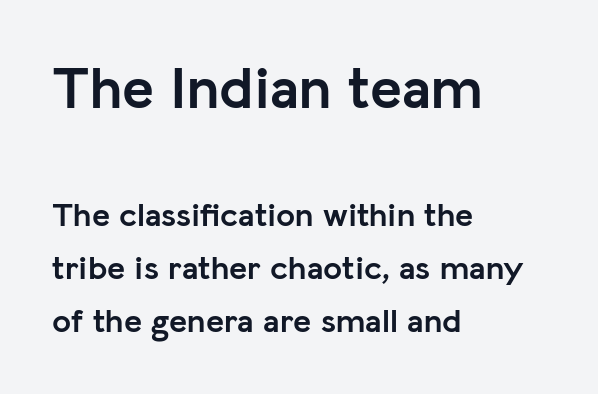
The image shows 60 px semibold sans-serif type, upright; set left-aligned, normal line spacing (1.56x), normal letter spacing, not underlined; the first (top) block is 1.76x larger; low stroke contrast and a medium x-height.
